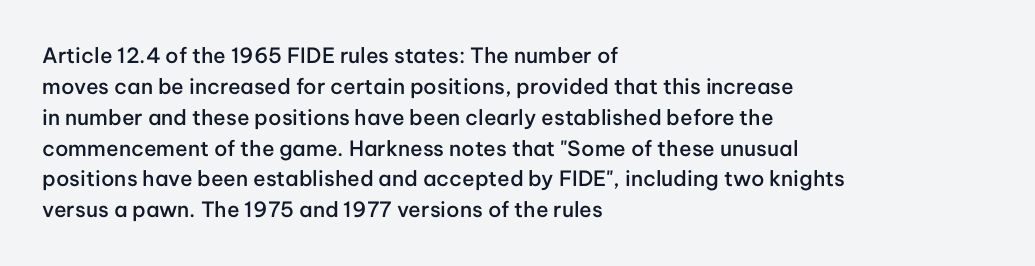
The lines are quadded left. No word sits above an underline. A typesetter would mark this as roman, not italic. Observe the ordinary spacing: letters are neighbours, not strangers.
